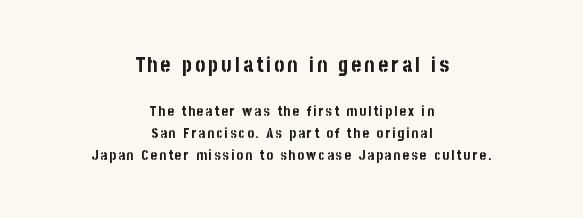
The image shows 21 px bold type, upright; set centered, normal line spacing (1.58x), not underlined; the first (top) block is 1.5x larger.
